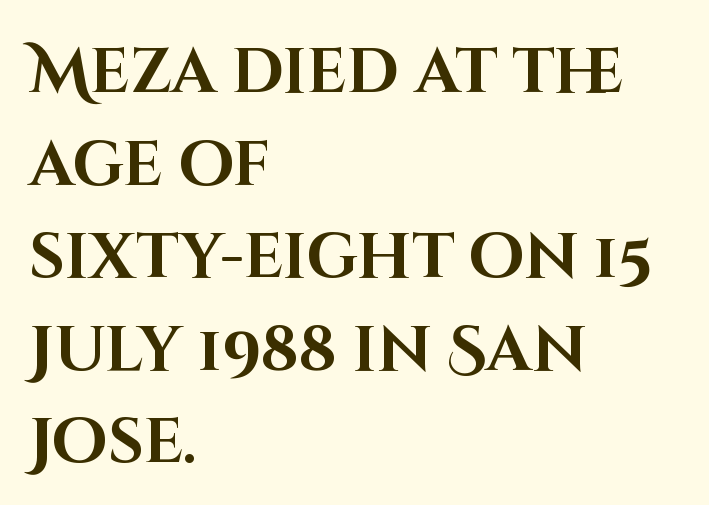
The image shows 63 px bold sans-serif type, upright; set left-aligned, normal line spacing (1.47x), normal letter spacing, not underlined; high stroke contrast and a large x-height.
